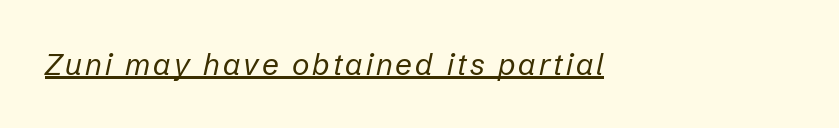
Q: Is the text bold? A: No.
Q: Is the text italic (slanted)? A: Yes, it leans right by about 12 degrees.
Q: Is the text underlined? A: Yes.
Q: How is the paragraph aligned? A: Left-aligned.
Q: Width (condensed, normal, or wide)? A: Normal.
Q: Stroke contrast? A: Low.
Q: x-height? A: Medium.
Q: Monospaced? A: No.
